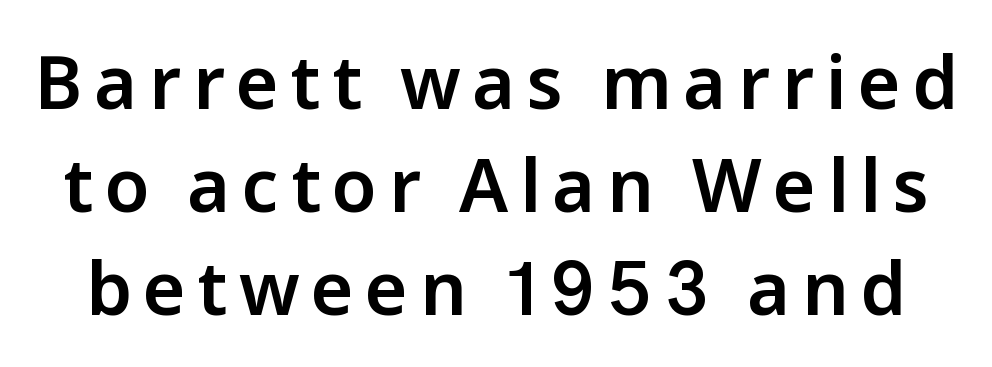
The image shows 73 px sans-serif type, upright; set normal line spacing (1.41x), not underlined; low stroke contrast and a medium x-height.
